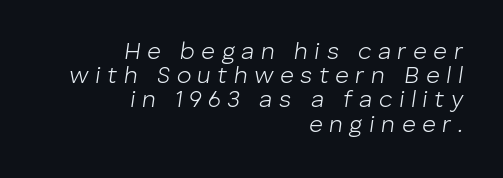
Q: Is the text bold? A: No.
Q: Is the text italic (slanted)? A: Yes, it leans right by about 8 degrees.
Q: Is the text underlined? A: No.
Q: How is the paragraph aligned? A: Right-aligned.
Q: Is the spacing between letters normal or unusually wide? A: Unusually wide.
Q: Is the spacing between lines tight, normal or loose? A: Tight.
